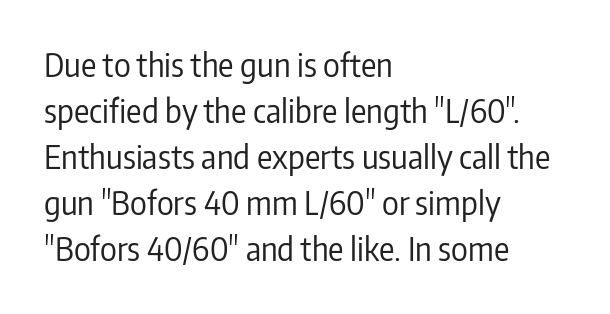
Characters remain perfectly vertical along every line. Normally led — the rows are evenly, conventionally spaced. Spacing between characters is what you'd get straight out of the box. Stems here are at most as thick as an everyday book face.
